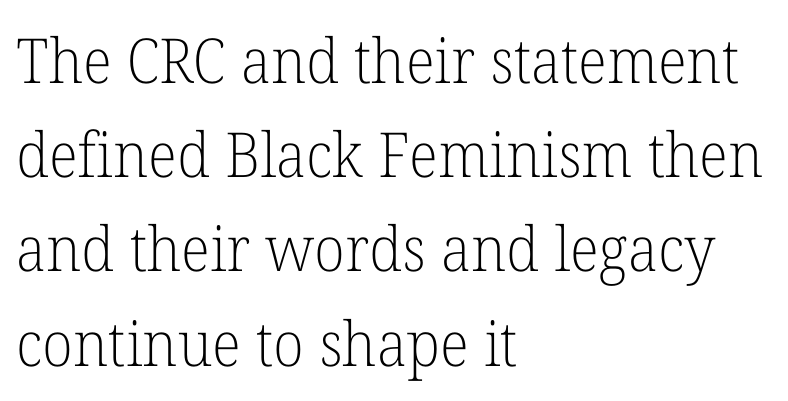
Regular leading. A student would call this left alignment; a typographer would say flush left, rag right. The baseline area is clear. The type family on display is of the serif kind. The rendering uses natural spacing where letterforms have individual widths. Vertical strokes here are truly vertical.
